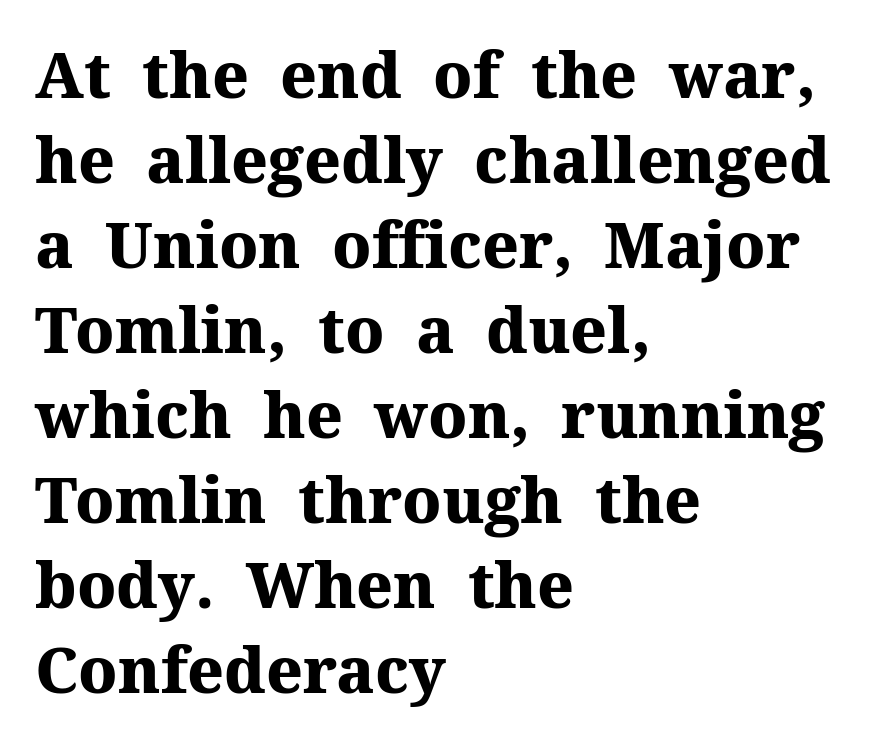
These lines are set flush left with a ragged right edge. This sample has the flowing, uneven cadence of proportional lettering. The string is rendered with underlining switched off. Does the leading feel generous? No, just average. These lines keep a tight, regular rhythm from letter to letter.
